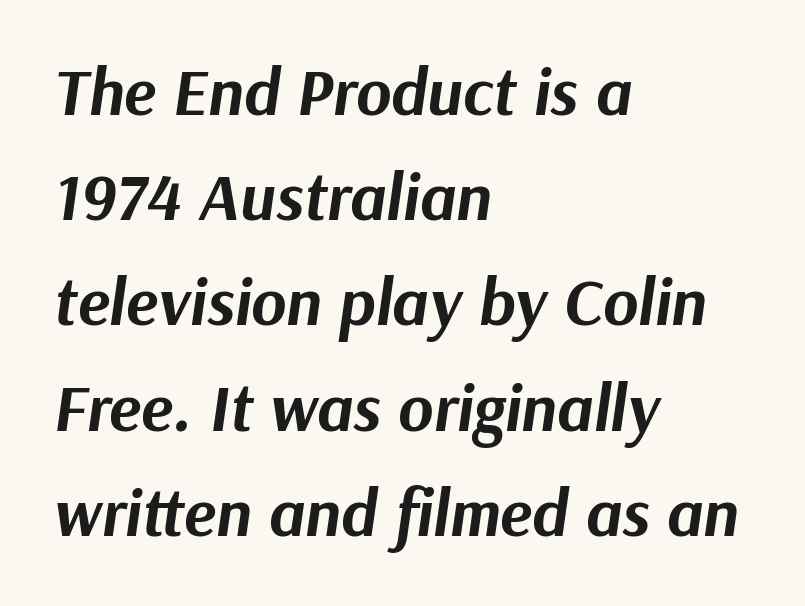
Q: Is the text bold? A: Yes.
Q: Is the text italic (slanted)? A: Yes, it leans right by about 9 degrees.
Q: Is the text underlined? A: No.
Q: How is the paragraph aligned? A: Left-aligned.
Q: Is the spacing between letters normal or unusually wide? A: Normal.
Q: Is the spacing between lines tight, normal or loose? A: Normal.
Q: Width (condensed, normal, or wide)? A: Normal.
Q: Stroke contrast? A: Medium.
Q: x-height? A: Medium.
Q: Monospaced? A: No.
